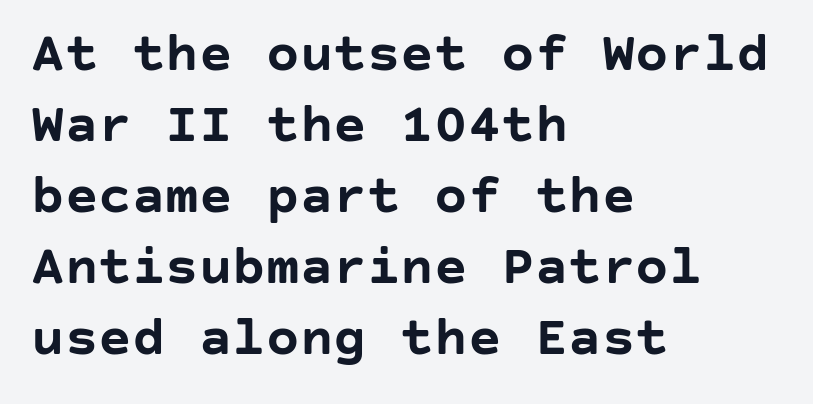
The strokes are fattened all the way to bold. A bare baseline throughout the passage. Left-aligned paragraph, ragged on the right. Look at the tracking — it's just the regular setting, nothing added. This is roman type, the default non-slanted kind. If you measured baseline to baseline, you'd find a middling distance.
